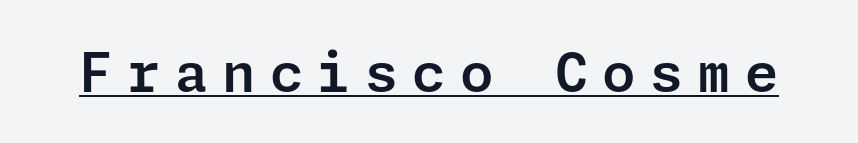
Students, note that the glyphs here are deliberately spaced far apart. You can see a thin bar hugging the bottom of the glyphs. Serif or sans? Sans — the stroke terminals are bare. Is there any slant? The stems are plumb.
